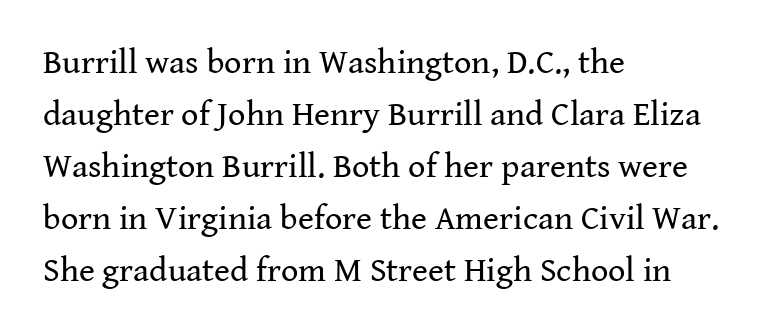
{"serif": "yes", "italic": "no", "bold": "no", "weight": "regular", "width": "normal", "stroke_contrast": "medium", "x_height": "medium", "monospaced": "no", "underline": "no", "align": "left", "line_spacing": "normal", "line_spacing_ratio": 1.53, "letter_spacing": "normal", "letter_spacing_em": 0.0, "glyph_px": 34}
